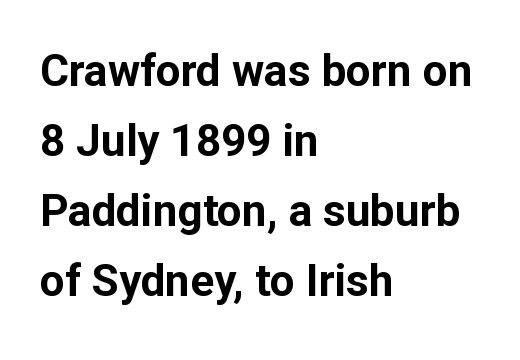
{"serif": "no", "italic": "no", "bold": "yes", "weight": "bold", "width": "normal", "stroke_contrast": "low", "x_height": "medium", "monospaced": "no", "underline": "no", "align": "left", "line_spacing": "normal", "line_spacing_ratio": 1.59, "letter_spacing": "normal", "letter_spacing_em": 0.0, "glyph_px": 44}
